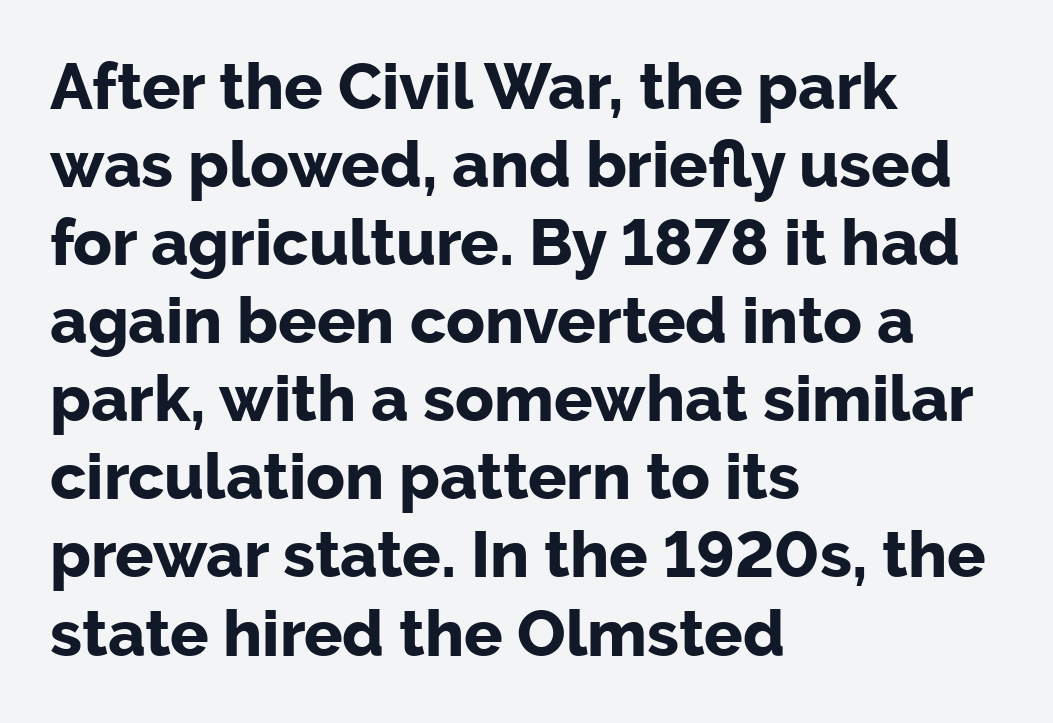
The image shows 64 px bold sans-serif type, upright; set left-aligned, line spacing 1.22x, normal letter spacing, not underlined; low stroke contrast and a medium x-height.
